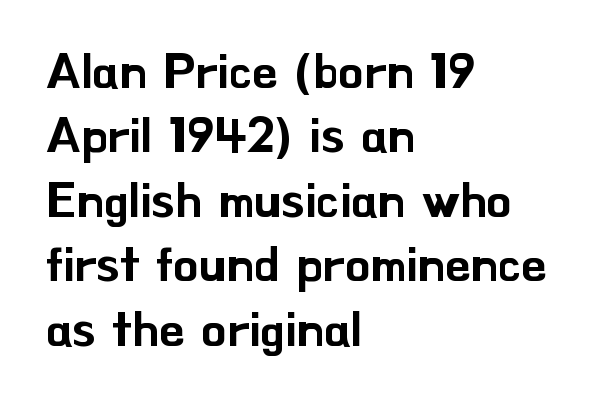
You could call the tracking neutral — neither tight nor loose. Which margin do the lines hug? The left one — the right edge is uneven. These lines are rendered in a variable-pitch font. Examine the stroke ends and you'll find no serifs. If you drew a line through each stem, it would be perfectly vertical. Quick note: underline off.
